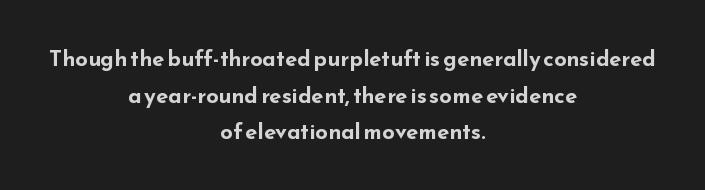
{"italic": "no", "bold": "yes", "underline": "no", "align": "center", "line_spacing": "normal", "line_spacing_ratio": 1.66, "letter_spacing": "normal", "letter_spacing_em": 0.0, "glyph_px": 22}
